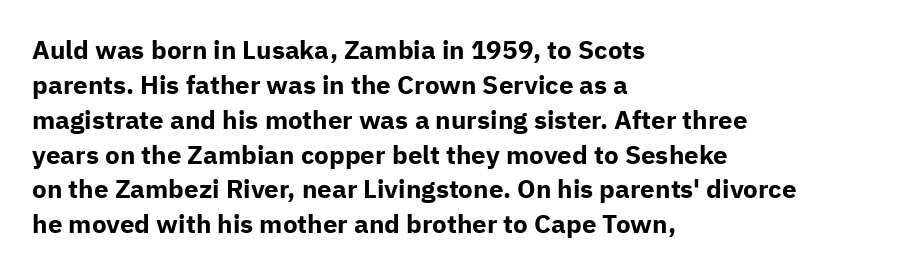
The image shows 26 px bold type, upright; set left-aligned, normal line spacing (1.34x), normal letter spacing, not underlined.
